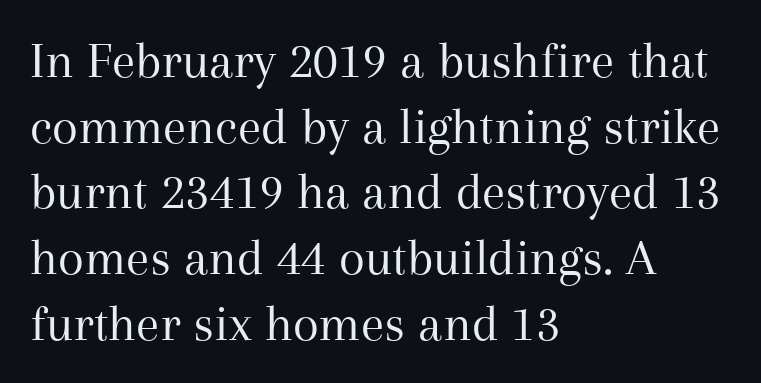
Q: Is the text bold? A: No.
Q: Is the text italic (slanted)? A: No, it is upright.
Q: Is the typeface a serif or a sans-serif typeface? A: Serif.
Q: Is the text underlined? A: No.
Q: How is the paragraph aligned? A: Left-aligned.
Q: Is the spacing between letters normal or unusually wide? A: Normal.
Q: Width (condensed, normal, or wide)? A: Normal.
Q: Stroke contrast? A: Medium.
Q: x-height? A: Medium.
Q: Monospaced? A: No.
